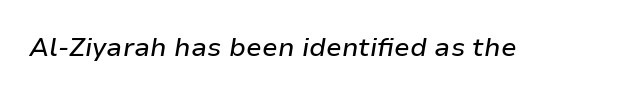
A clean baseline with only descenders dipping below it. Letter spacing: default. The specimen reads as italic at a glance.
